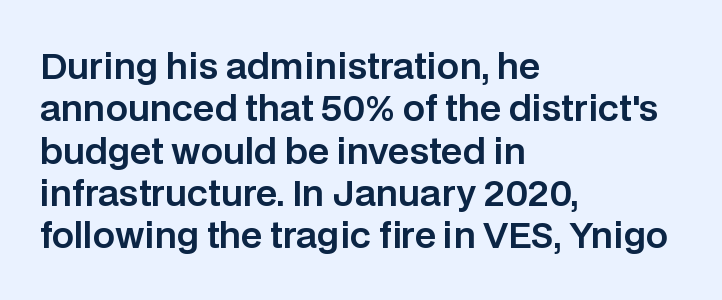
Q: Is the text italic (slanted)? A: No, it is upright.
Q: Is the typeface a serif or a sans-serif typeface? A: Sans-serif.
Q: Is the text underlined? A: No.
Q: How is the paragraph aligned? A: Left-aligned.
Q: Is the spacing between letters normal or unusually wide? A: Normal.
Q: Width (condensed, normal, or wide)? A: Normal.
Q: Stroke contrast? A: Low.
Q: x-height? A: Large.
Q: Monospaced? A: No.
